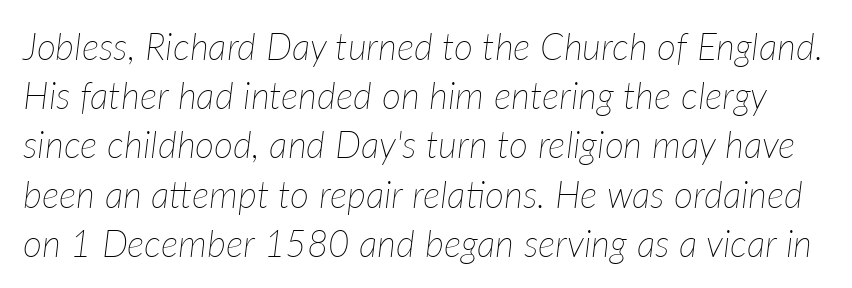
Yep, that's italic — everything's leaning. Quick note: interline space is typical. Caption: standard tracking, unaltered. Character widths vary here, with narrow letters taking less room than wide ones.
